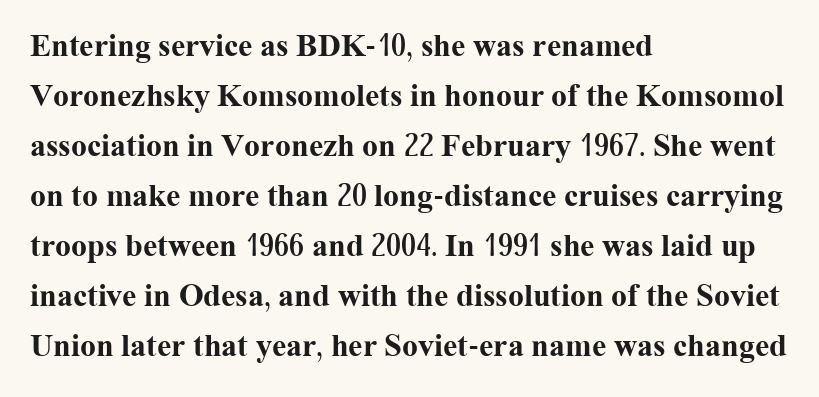
Q: Is the text bold? A: Yes.
Q: Is the text italic (slanted)? A: No, it is upright.
Q: Is the typeface a serif or a sans-serif typeface? A: Serif.
Q: Is the text underlined? A: No.
Q: How is the paragraph aligned? A: Left-aligned.
Q: Is the spacing between letters normal or unusually wide? A: Normal.
Q: Is the spacing between lines tight, normal or loose? A: Normal.
Q: Width (condensed, normal, or wide)? A: Normal.
Q: Stroke contrast? A: Medium.
Q: x-height? A: Medium.
Q: Monospaced? A: No.
